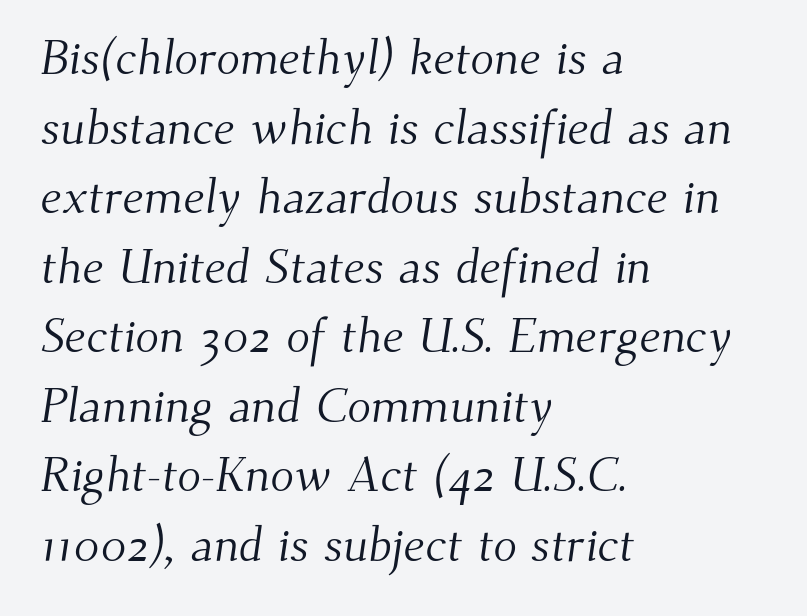
Q: Is the text bold? A: No.
Q: Is the typeface a serif or a sans-serif typeface? A: Serif.
Q: Is the text underlined? A: No.
Q: How is the paragraph aligned? A: Left-aligned.
Q: Is the spacing between letters normal or unusually wide? A: Normal.
Q: Is the spacing between lines tight, normal or loose? A: Normal.
Q: Width (condensed, normal, or wide)? A: Normal.
Q: Stroke contrast? A: Medium.
Q: x-height? A: Small.
Q: Monospaced? A: No.
